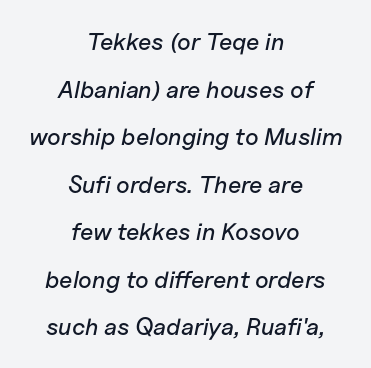
Q: Is the text italic (slanted)? A: Yes, it leans right by about 11 degrees.
Q: Is the text underlined? A: No.
Q: How is the paragraph aligned? A: Centered.
Q: Is the spacing between letters normal or unusually wide? A: Normal.
Q: Is the spacing between lines tight, normal or loose? A: Loose.
